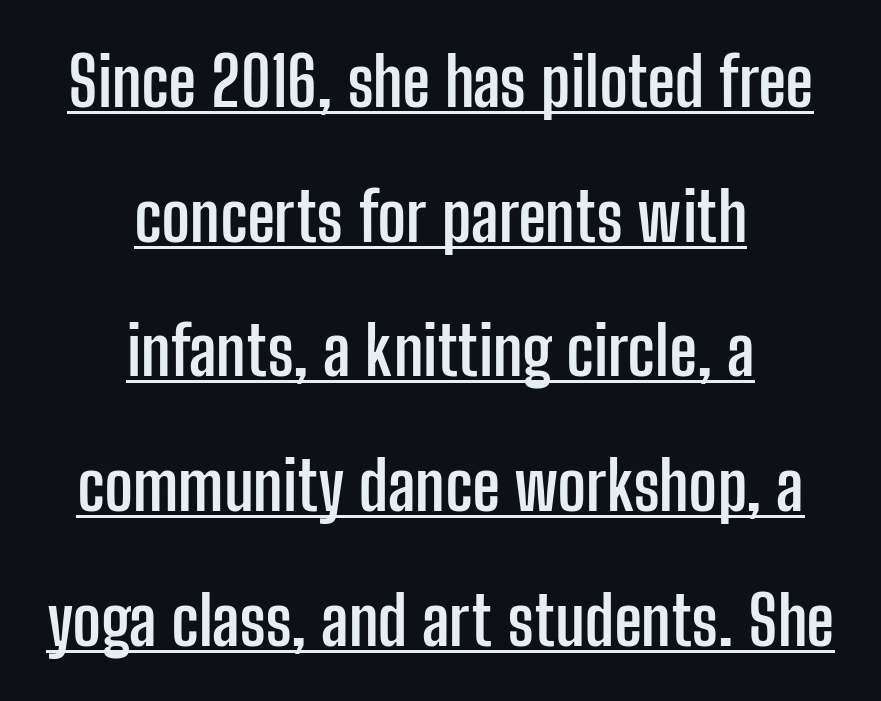
{"serif": "no", "italic": "no", "bold": "yes", "weight": "semibold", "width": "condensed", "stroke_contrast": "low", "x_height": "medium", "monospaced": "no", "underline": "yes", "align": "center", "line_spacing": "loose", "line_spacing_ratio": 1.98, "letter_spacing": "normal", "letter_spacing_em": 0.0, "glyph_px": 68}
